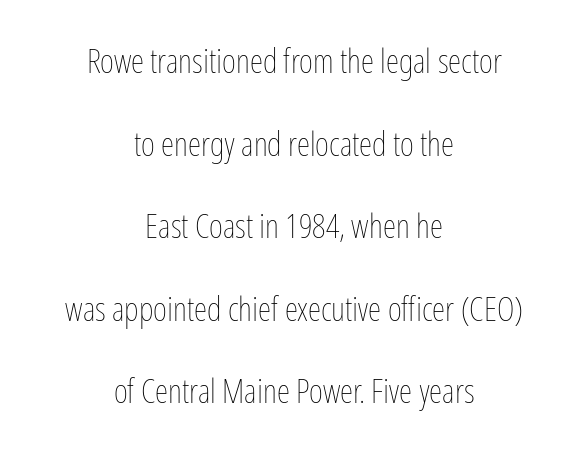
{"italic": "no", "bold": "no", "weight": "thin", "width": "condensed", "stroke_contrast": "low", "x_height": "medium", "monospaced": "no", "underline": "no", "align": "center", "line_spacing": "loose", "line_spacing_ratio": 2.43, "letter_spacing": "normal", "letter_spacing_em": 0.0, "glyph_px": 34}
